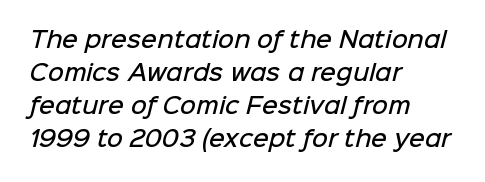
The face used here is rendered with its standard letterfit. The block of text has a typical density, with ordinary space between rows. Has an underline been added? It has not. A somewhat darkened texture: the type is semibold rather than bold. Layout note: lines flush left.
